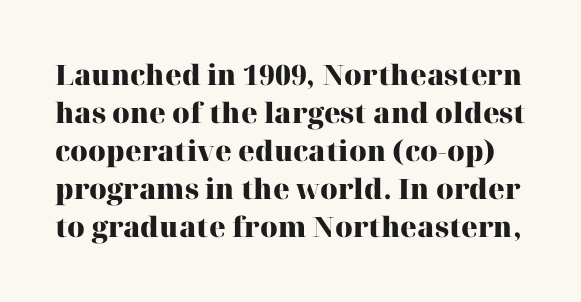
{"serif": "yes", "italic": "no", "bold": "yes", "weight": "heavy", "width": "normal", "stroke_contrast": "high", "x_height": "medium", "monospaced": "no", "underline": "no", "line_spacing": "normal", "line_spacing_ratio": 1.36, "letter_spacing": "normal", "letter_spacing_em": 0.0, "glyph_px": 28}
